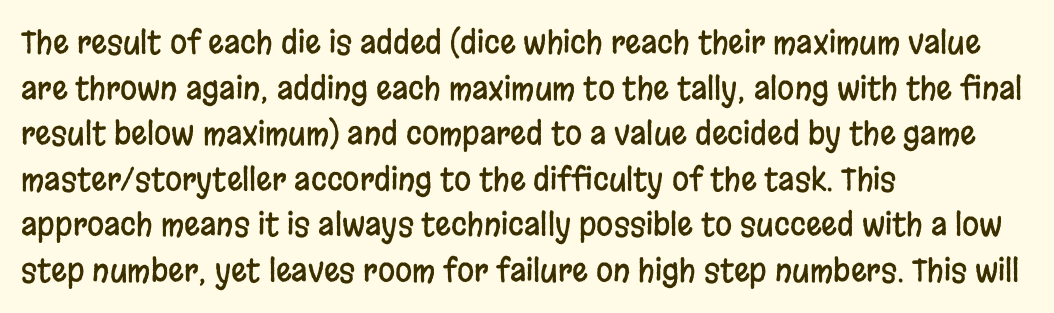
Stroke terminals: plain, sans-serif. The text block is weighted toward the left margin, trailing off unevenly rightward. If you drew a line through each stem, it would be perfectly vertical. Descender tails drop into unmarked territory. What stands out about the letter spacing? Nothing — it is the standard amount.
